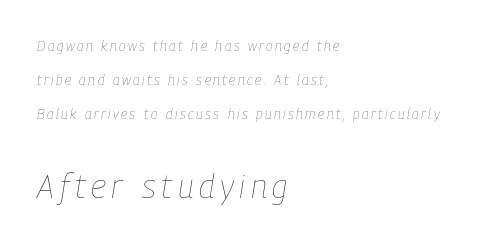
The image shows 33 px thin, condensed type, italic (leaning right); set left-aligned, loose line spacing (2.44x), not underlined; the second (bottom) block is 2.36x larger; low stroke contrast and a medium x-height.
